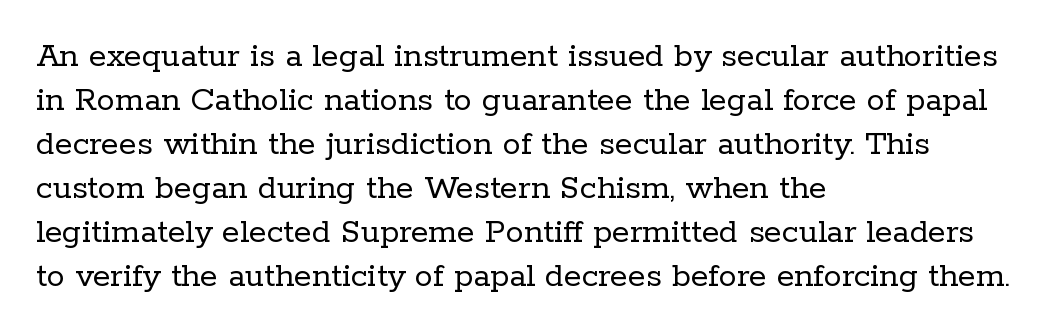
{"serif": "yes", "italic": "no", "bold": "no", "weight": "regular", "width": "normal", "stroke_contrast": "low", "x_height": "medium", "monospaced": "no", "underline": "no", "align": "left", "line_spacing_ratio": 1.22, "letter_spacing": "normal", "letter_spacing_em": 0.0, "glyph_px": 36}
